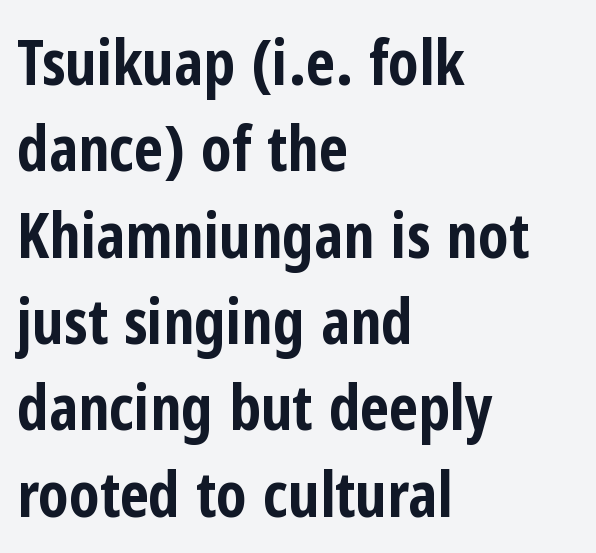
The zone under the glyphs is completely vacant. You could not count columns in this text — the font is proportionally spaced. The characters look thick and weighty, a clear bold. Horizontal alignment here is leftward, the default for most running prose. This is the regular roman posture of the typeface.
